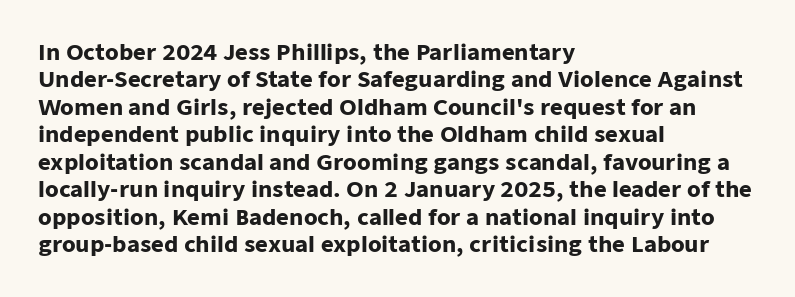
Only glyphs here, with clear space below each row. The type sits square on the baseline with zero lean. Short note: letters normally spaced. Summary of vertical rhythm: regular, with standard interline spacing. Thick stems and heavy bowls — unmistakably bold. Short and long lines alike share a common starting point at left.
